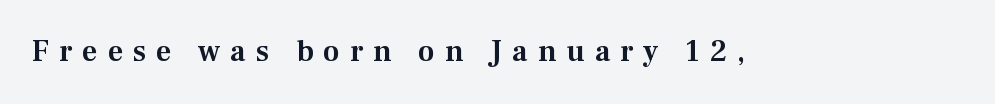
The image shows 30 px serif type, upright; set unusually wide letter spacing (+0.33 em), not underlined; medium stroke contrast and a medium x-height.
